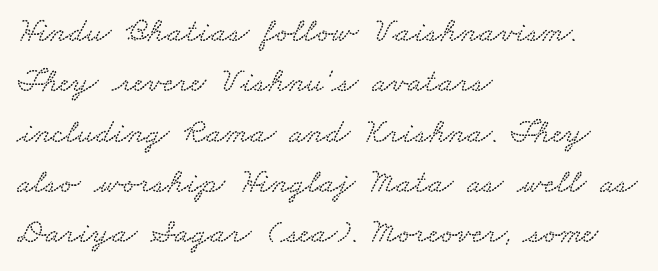
The image shows 34 px wide type; set left-aligned, normal line spacing (1.48x), normal letter spacing, not underlined; low stroke contrast and a small x-height.
